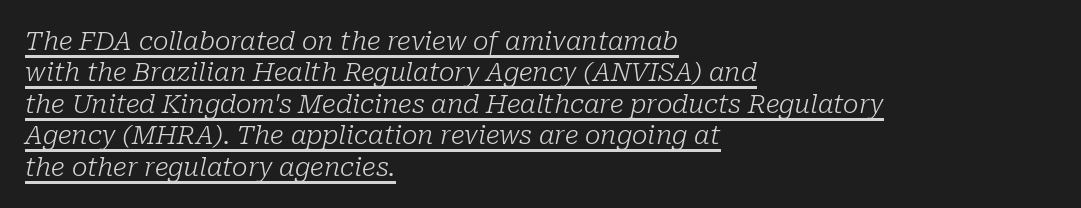
{"italic": "yes", "lean": "right", "slant_degrees": 10, "bold": "no", "underline": "yes", "align": "left", "line_spacing_ratio": 1.21, "letter_spacing": "normal", "letter_spacing_em": 0.0, "glyph_px": 26}
